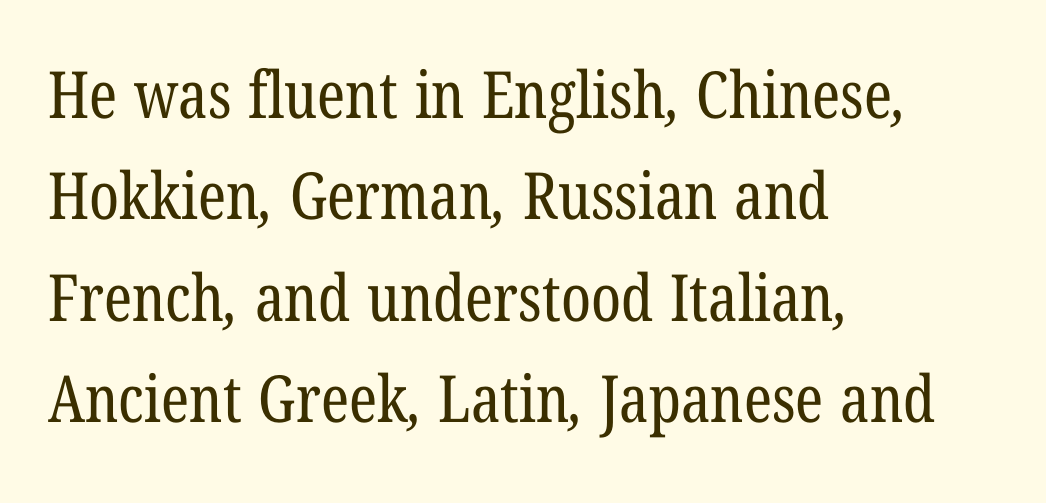
{"serif": "yes", "bold": "no", "weight": "regular", "width": "condensed", "stroke_contrast": "low", "x_height": "medium", "monospaced": "no", "underline": "no", "align": "left", "line_spacing": "normal", "line_spacing_ratio": 1.56, "letter_spacing": "normal", "letter_spacing_em": 0.0, "glyph_px": 65}
